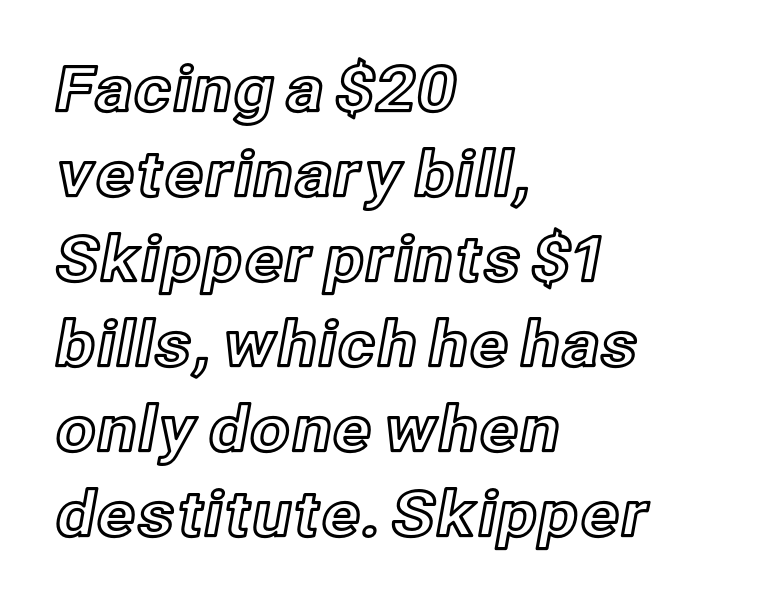
Q: Is the text italic (slanted)? A: Yes.
Q: Is the text underlined? A: No.
Q: How is the paragraph aligned? A: Left-aligned.
Q: Is the spacing between letters normal or unusually wide? A: Normal.
Q: Is the spacing between lines tight, normal or loose? A: Normal.
Q: Width (condensed, normal, or wide)? A: Normal.
Q: x-height? A: Medium.
Q: Monospaced? A: No.
